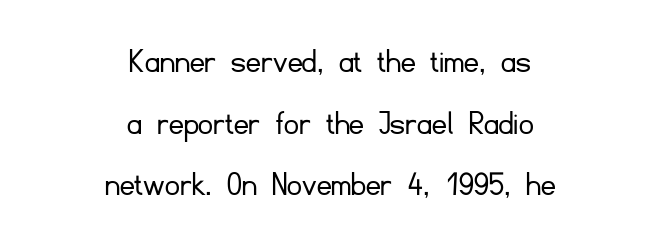
{"serif": "no", "italic": "no", "bold": "no", "weight": "light", "width": "normal", "stroke_contrast": "low", "x_height": "small", "monospaced": "no", "underline": "no", "align": "center", "line_spacing_ratio": 1.71, "letter_spacing": "normal", "letter_spacing_em": 0.0, "glyph_px": 36}
